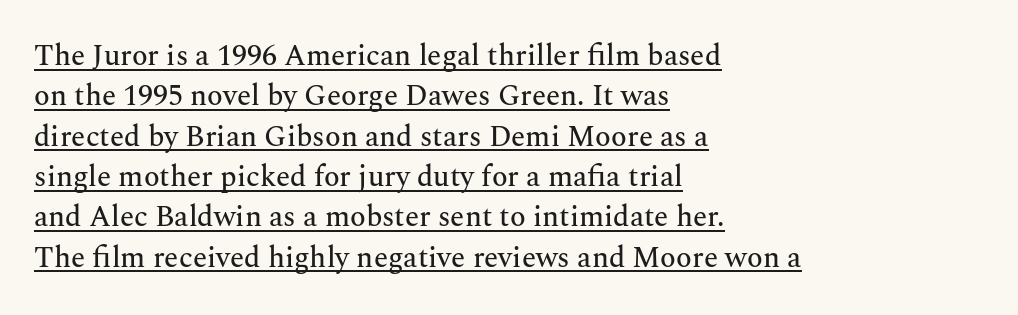
This sample has the flowing, uneven cadence of proportional lettering. Casual observation: everything's shoved over to the left. Each new line begins a customary step beneath the previous one. Honestly, the letter spacing is just normal — you wouldn't notice it. Letterform terminals end in serifs throughout the passage. The passage shown is underscored from start to finish.
